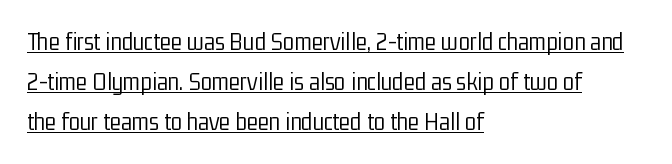
The image shows 26 px text type, upright; set left-aligned, normal line spacing (1.54x), normal letter spacing, underlined.
